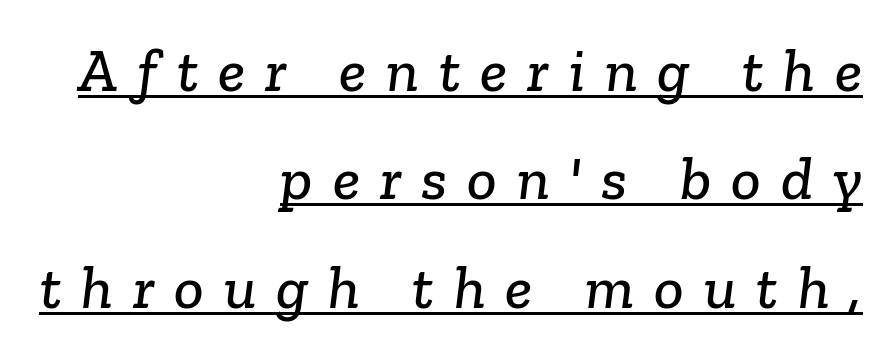
Q: Is the typeface a serif or a sans-serif typeface? A: Serif.
Q: Is the text underlined? A: Yes.
Q: How is the paragraph aligned? A: Right-aligned.
Q: Is the spacing between letters normal or unusually wide? A: Unusually wide.
Q: Width (condensed, normal, or wide)? A: Normal.
Q: Stroke contrast? A: Low.
Q: x-height? A: Medium.
Q: Monospaced? A: No.
